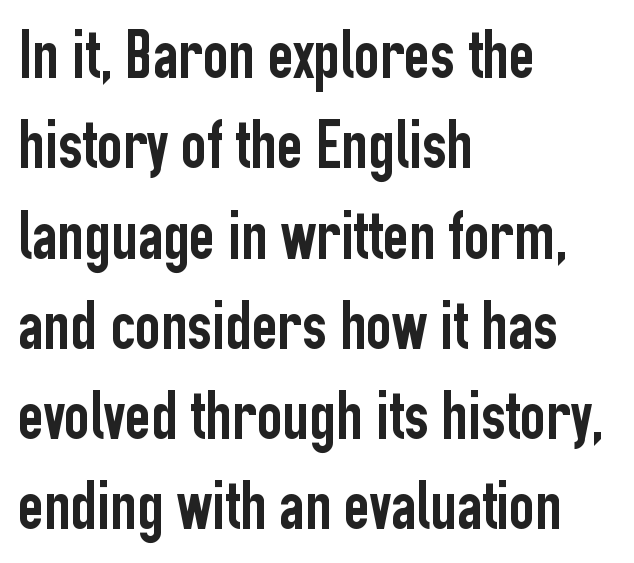
The image shows 70 px condensed sans-serif type, upright; set left-aligned, normal line spacing (1.29x), normal letter spacing, not underlined; low stroke contrast and a medium x-height.
